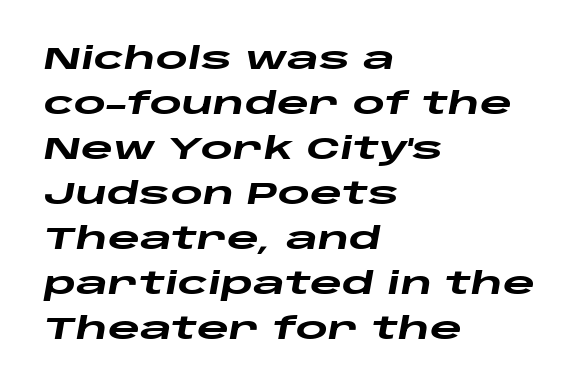
{"italic": "yes", "lean": "right", "slant_degrees": 10, "bold": "yes", "weight": "heavy", "width": "wide", "stroke_contrast": "low", "x_height": "large", "monospaced": "no", "underline": "no", "align": "left", "line_spacing": "normal", "line_spacing_ratio": 1.45, "letter_spacing": "normal", "letter_spacing_em": 0.0, "glyph_px": 31}
